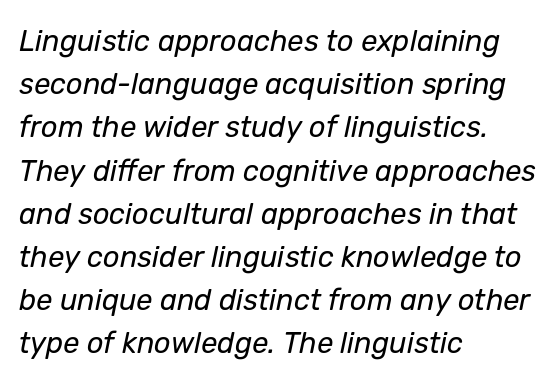
{"italic": "yes", "lean": "right", "slant_degrees": 12, "bold": "no", "weight": "regular", "width": "normal", "stroke_contrast": "low", "x_height": "medium", "monospaced": "no", "underline": "no", "align": "left", "line_spacing": "normal", "line_spacing_ratio": 1.49, "letter_spacing": "normal", "letter_spacing_em": 0.0, "glyph_px": 29}
